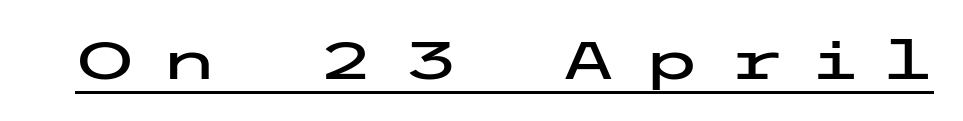
Q: Is the text italic (slanted)? A: No, it is upright.
Q: Is the typeface a serif or a sans-serif typeface? A: Sans-serif.
Q: Is the text underlined? A: Yes.
Q: Is the spacing between letters normal or unusually wide? A: Unusually wide.
Q: Width (condensed, normal, or wide)? A: Wide.
Q: Stroke contrast? A: Low.
Q: x-height? A: Medium.
